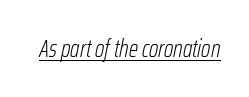
The image shows 24 px text type, italic (leaning right); set normal letter spacing, underlined.
